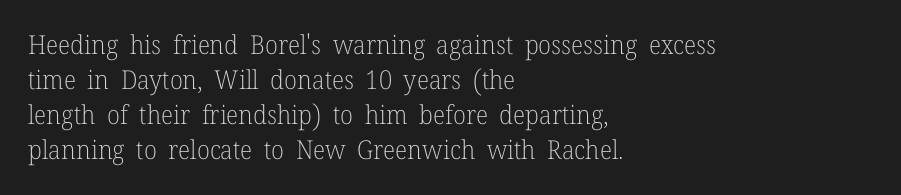
Q: Is the text bold? A: No.
Q: Is the text italic (slanted)? A: No, it is upright.
Q: Is the text underlined? A: No.
Q: How is the paragraph aligned? A: Left-aligned.
Q: Is the spacing between letters normal or unusually wide? A: Normal.
Q: Is the spacing between lines tight, normal or loose? A: Normal.
